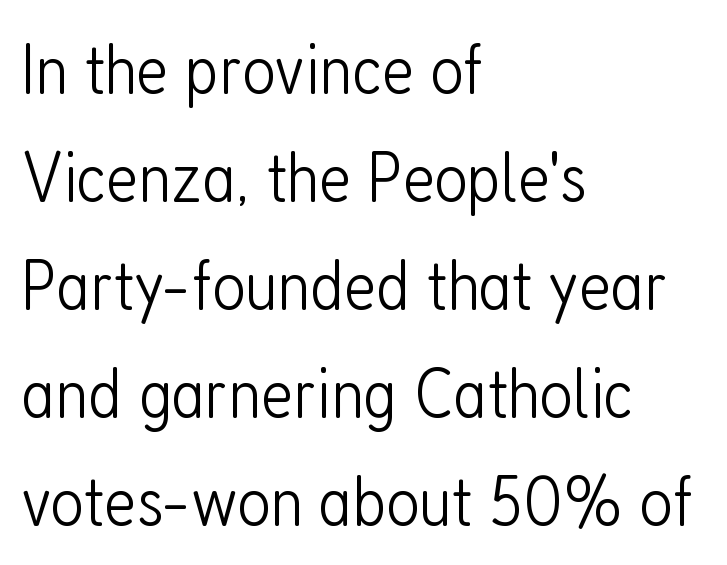
{"serif": "no", "italic": "no", "bold": "no", "weight": "light", "width": "condensed", "stroke_contrast": "low", "x_height": "medium", "monospaced": "no", "underline": "no", "align": "left", "line_spacing": "normal", "line_spacing_ratio": 1.48, "letter_spacing": "normal", "letter_spacing_em": 0.0, "glyph_px": 73}
